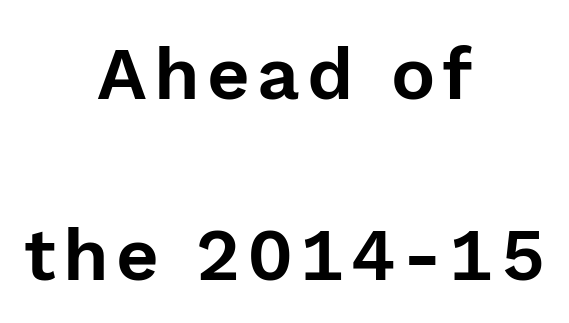
Q: Is the text italic (slanted)? A: No, it is upright.
Q: Is the typeface a serif or a sans-serif typeface? A: Sans-serif.
Q: Is the text underlined? A: No.
Q: How is the paragraph aligned? A: Centered.
Q: Is the spacing between lines tight, normal or loose? A: Loose.
Q: Width (condensed, normal, or wide)? A: Normal.
Q: x-height? A: Medium.
Q: Monospaced? A: No.
